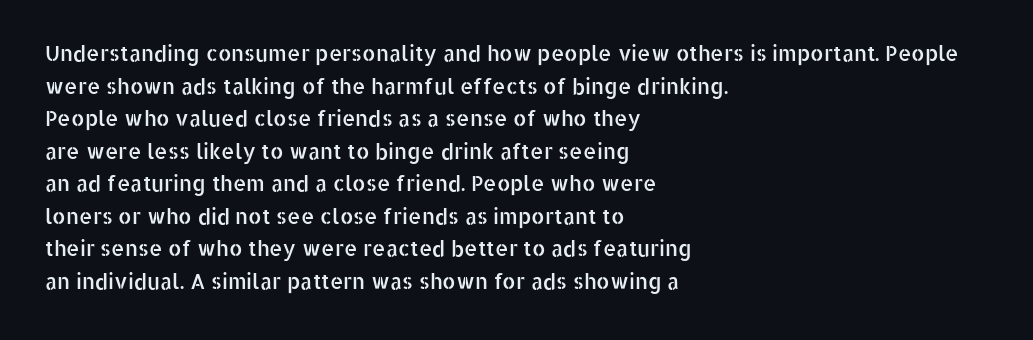
The image shows 21 px text type, upright; set left-aligned, normal line spacing (1.55x), normal letter spacing, not underlined.
